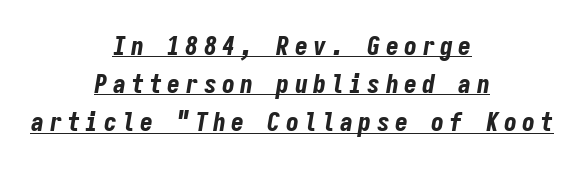
Whoever set this chose a conventional vertical rhythm. Heavy, bold letterforms. Slanted lettering throughout. A continuous stroke trails under the words, as in a hyperlink. Is the block centered? Yes — each line is placed symmetrically about the middle.
